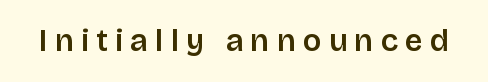
The tracking reads as deliberately expanded to a designer's eye. This sample has the flowing, uneven cadence of proportional lettering. The typeface chosen for these lines omits serifs. Beneath every word, the page is bare. Does the lettering tilt? It doesn't — this is upright.
